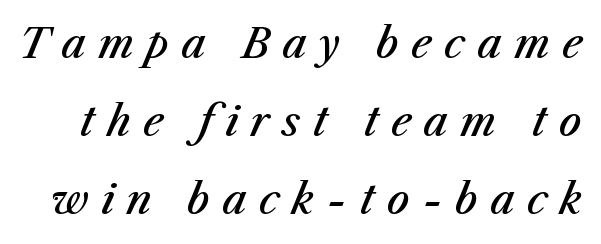
Q: Is the text bold? A: Semi-bold.
Q: Is the text italic (slanted)? A: Yes, it leans right by about 23 degrees.
Q: Is the text underlined? A: No.
Q: Is the spacing between letters normal or unusually wide? A: Unusually wide.
Q: Is the spacing between lines tight, normal or loose? A: Loose.
Q: Width (condensed, normal, or wide)? A: Normal.
Q: Stroke contrast? A: Medium.
Q: x-height? A: Medium.
Q: Monospaced? A: No.
